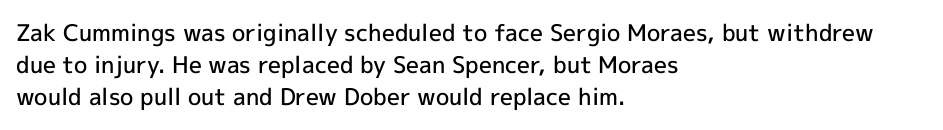
Q: Is the text bold? A: Semi-bold.
Q: Is the text italic (slanted)? A: No, it is upright.
Q: Is the text underlined? A: No.
Q: How is the paragraph aligned? A: Left-aligned.
Q: Is the spacing between letters normal or unusually wide? A: Normal.
Q: Is the spacing between lines tight, normal or loose? A: Normal.
